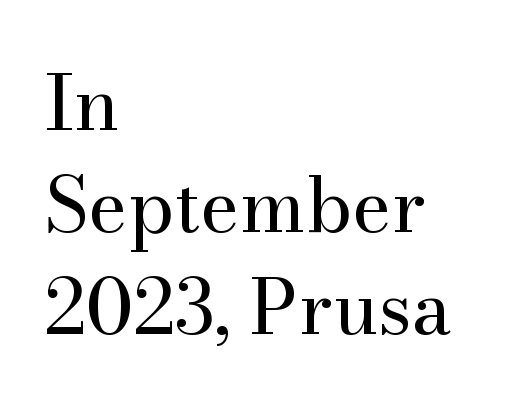
{"serif": "yes", "italic": "no", "bold": "no", "weight": "regular", "width": "normal", "stroke_contrast": "medium", "x_height": "small", "monospaced": "no", "underline": "no", "align": "left", "line_spacing": "normal", "line_spacing_ratio": 1.34, "letter_spacing": "normal", "letter_spacing_em": 0.0, "glyph_px": 76}
